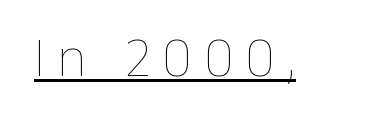
The image shows 56 px thin type, upright; set unusually wide letter spacing (+0.21 em), underlined; low stroke contrast and a medium x-height.
